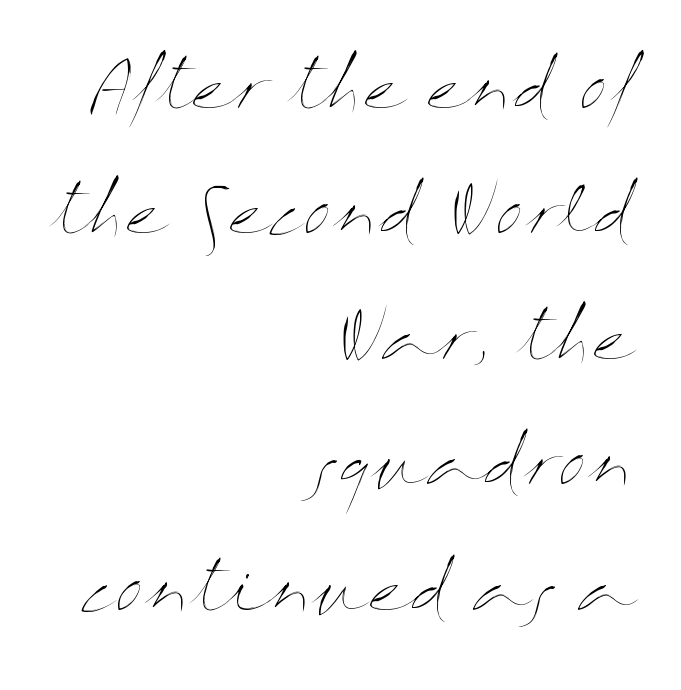
Q: Is the text bold? A: No.
Q: Is the text italic (slanted)? A: Yes.
Q: Is the text underlined? A: No.
Q: How is the paragraph aligned? A: Right-aligned.
Q: Is the spacing between letters normal or unusually wide? A: Normal.
Q: Is the spacing between lines tight, normal or loose? A: Loose.
Q: Width (condensed, normal, or wide)? A: Wide.
Q: Stroke contrast? A: Medium.
Q: x-height? A: Medium.
Q: Monospaced? A: No.
